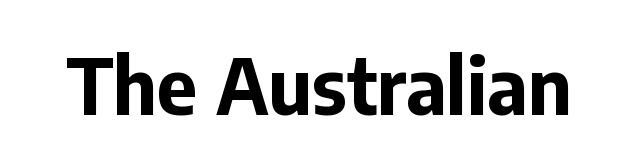
If you drew a line through each stem, it would be perfectly vertical. The line texture is even and compact thanks to regular tracking. Every letter is thick-stroked: bold, no question. Classification — sans serif.
